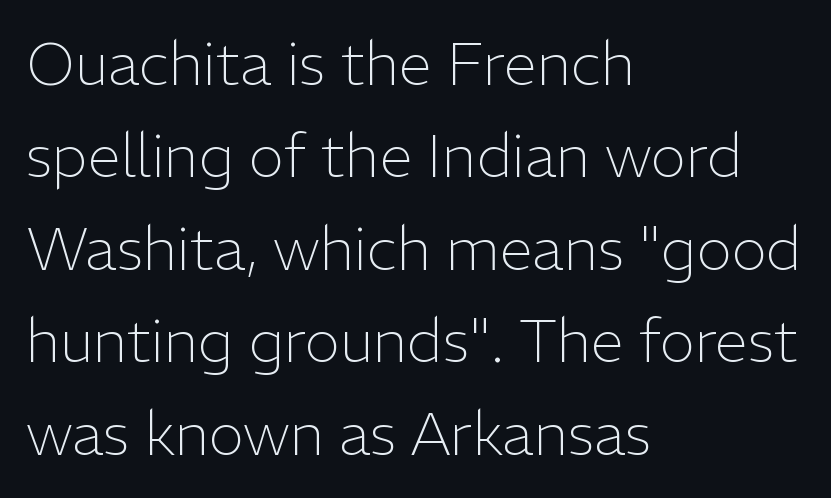
The image shows 60 px light sans-serif type, upright; set left-aligned, normal line spacing (1.54x), normal letter spacing, not underlined; low stroke contrast and a medium x-height.
